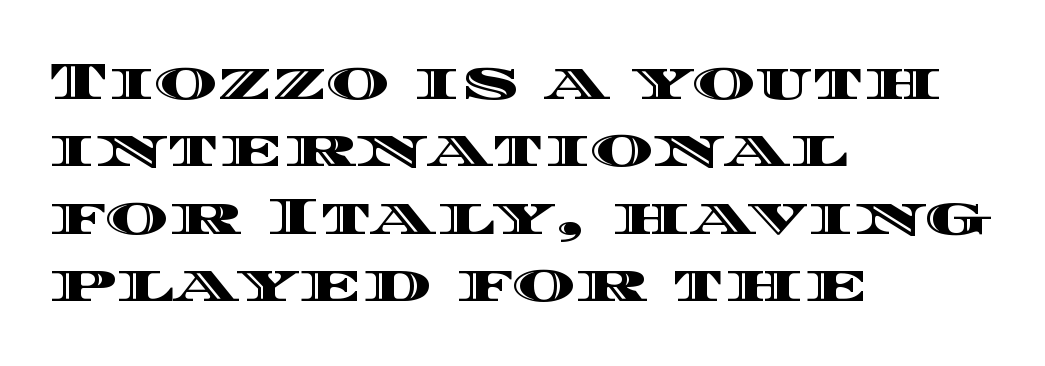
Q: Is the text italic (slanted)? A: No, it is upright.
Q: Is the text underlined? A: No.
Q: How is the paragraph aligned? A: Left-aligned.
Q: Is the spacing between letters normal or unusually wide? A: Normal.
Q: Is the spacing between lines tight, normal or loose? A: Normal.
Q: Width (condensed, normal, or wide)? A: Wide.
Q: x-height? A: Large.
Q: Monospaced? A: No.
